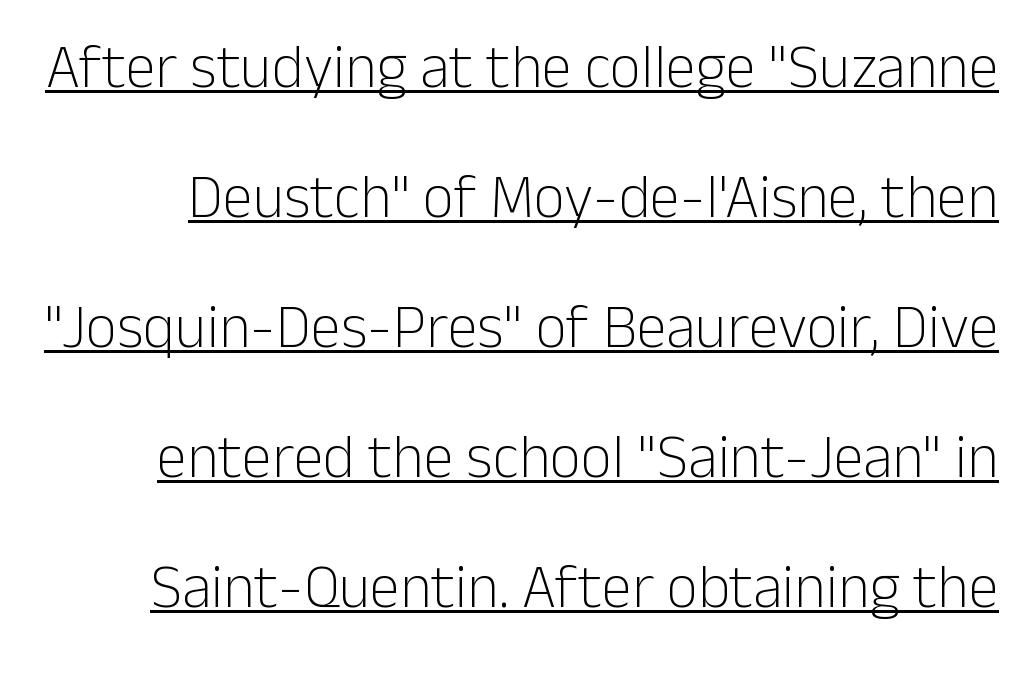
Does the leading feel generous? Absolutely, it's lavish. Spacing verdict: proportional, widths tailored to each character. You can tell from the bare stems that sans-serif type was used. What stands out about the letter spacing? Nothing — it is the standard amount. Unbolded letterforms with no extra heft.
